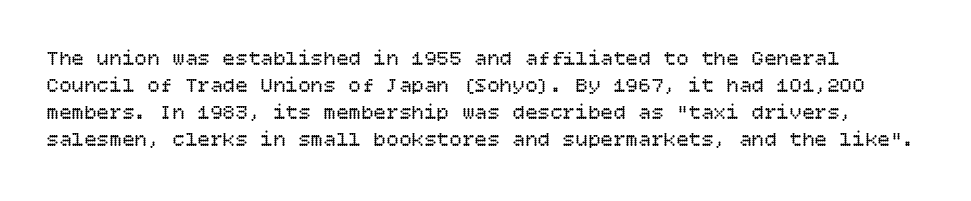
Bold? No — there's no thickening of the strokes. Line spacing here is normal. Here the glyphs are tracked normally, forming tight word shapes. Rule under the text: the space is simply empty. If you drew a line through each stem, it would be perfectly vertical.
